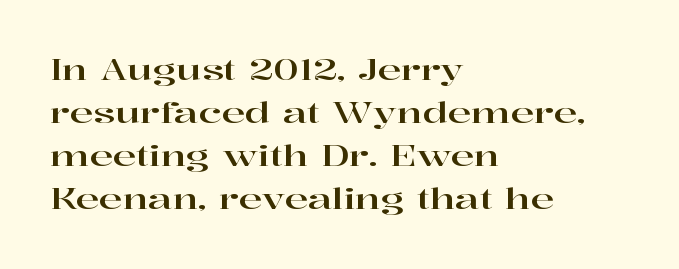
Q: Is the text italic (slanted)? A: No, it is upright.
Q: Is the typeface a serif or a sans-serif typeface? A: Serif.
Q: Is the text underlined? A: No.
Q: How is the paragraph aligned? A: Left-aligned.
Q: Is the spacing between letters normal or unusually wide? A: Normal.
Q: Is the spacing between lines tight, normal or loose? A: Normal.
Q: Width (condensed, normal, or wide)? A: Wide.
Q: Stroke contrast? A: High.
Q: x-height? A: Medium.
Q: Monospaced? A: No.
